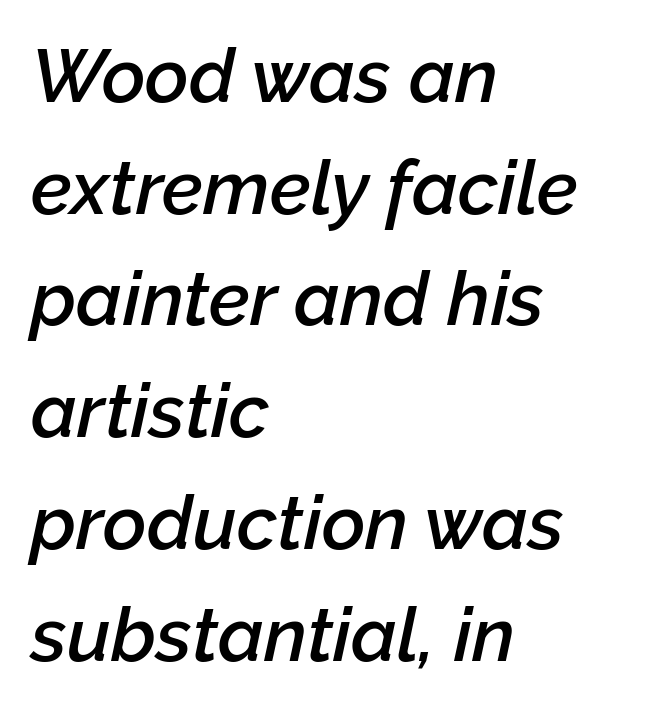
{"italic": "yes", "lean": "right", "slant_degrees": 12, "bold": "semi", "weight": "semibold", "width": "normal", "stroke_contrast": "low", "x_height": "medium", "monospaced": "no", "underline": "no", "align": "left", "line_spacing": "normal", "line_spacing_ratio": 1.49, "letter_spacing": "normal", "letter_spacing_em": 0.0, "glyph_px": 75}
